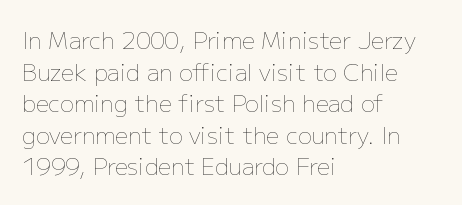
The strokes are not fattened; the text isn't bold. Beneath every word, the page is bare. Every row of glyphs begins at an identical x-position on the left. In terms of posture, this sample is upright.
